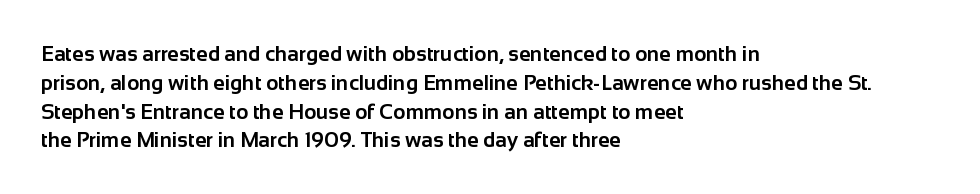
{"italic": "no", "bold": "yes", "underline": "no", "align": "left", "line_spacing": "normal", "line_spacing_ratio": 1.37, "letter_spacing": "normal", "letter_spacing_em": 0.0, "glyph_px": 21}
